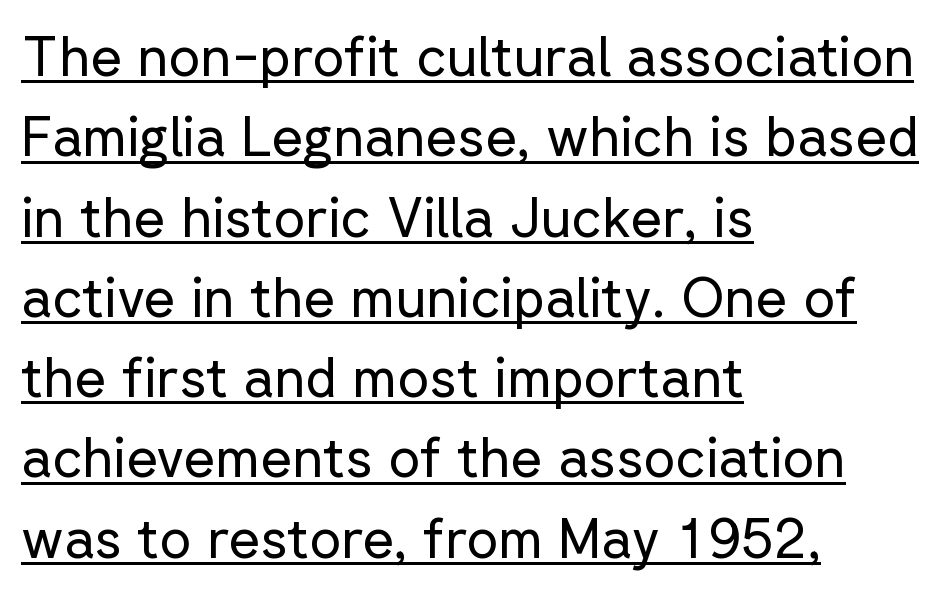
Q: Is the text bold? A: No.
Q: Is the text italic (slanted)? A: No, it is upright.
Q: Is the typeface a serif or a sans-serif typeface? A: Sans-serif.
Q: Is the text underlined? A: Yes.
Q: How is the paragraph aligned? A: Left-aligned.
Q: Is the spacing between letters normal or unusually wide? A: Normal.
Q: Is the spacing between lines tight, normal or loose? A: Normal.
Q: Width (condensed, normal, or wide)? A: Normal.
Q: Stroke contrast? A: Low.
Q: x-height? A: Medium.
Q: Monospaced? A: No.
